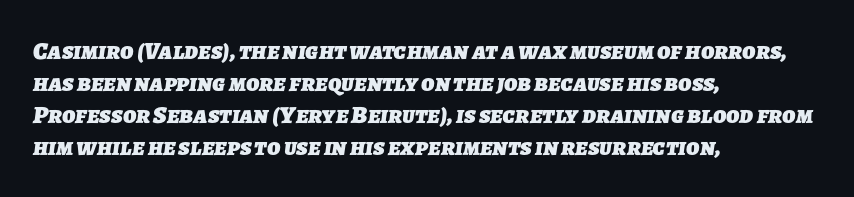
How are the letters spaced? Ordinarily, with no added tracking. Just letters on the line, the space beneath them empty. Compared with an ordinary text face, these strokes are far heavier — a full bold. All the whitespace from short lines collects on the right.
